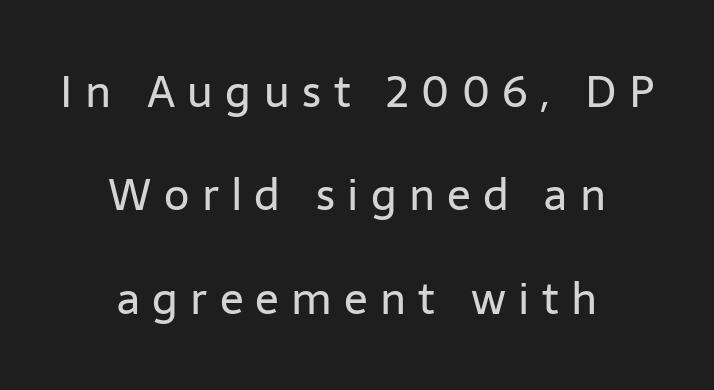
Words appear elongated and porous because spacing is wide. Bare-footed words on every line. The typeface chosen for these lines omits serifs. Horizontal alignment here is central, giving a formal, balanced look. The letters advance in unequal steps, a hallmark of proportional type.
